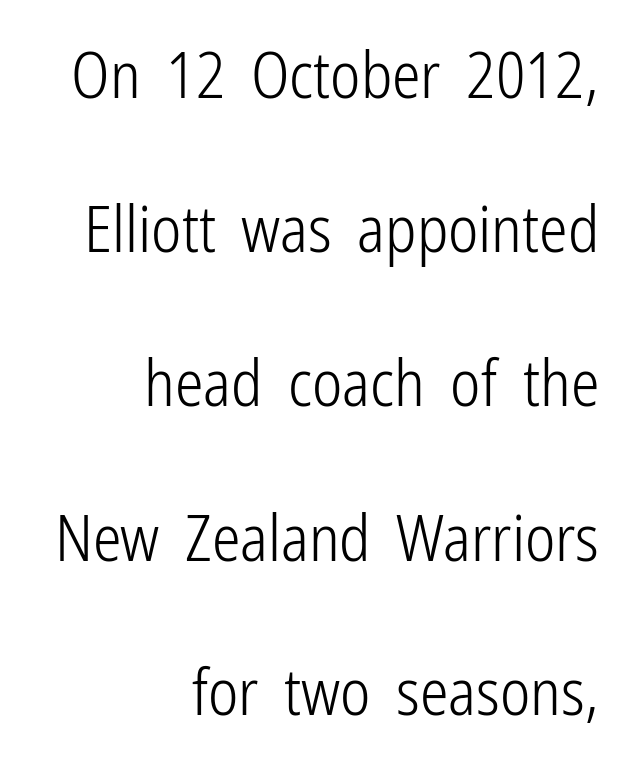
Q: Is the text bold? A: No.
Q: Is the text italic (slanted)? A: No, it is upright.
Q: Is the typeface a serif or a sans-serif typeface? A: Sans-serif.
Q: Is the text underlined? A: No.
Q: How is the paragraph aligned? A: Right-aligned.
Q: Is the spacing between letters normal or unusually wide? A: Normal.
Q: Is the spacing between lines tight, normal or loose? A: Loose.
Q: Width (condensed, normal, or wide)? A: Condensed.
Q: Stroke contrast? A: Low.
Q: x-height? A: Medium.
Q: Monospaced? A: No.
